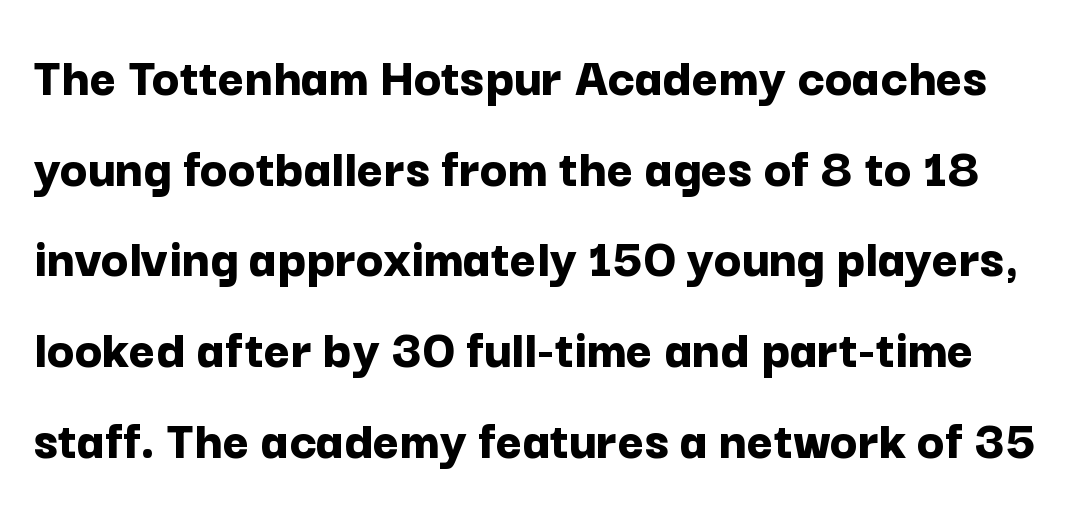
The image shows 57 px bold sans-serif type, upright; set normal line spacing (1.59x), normal letter spacing, not underlined; low stroke contrast and a medium x-height.
